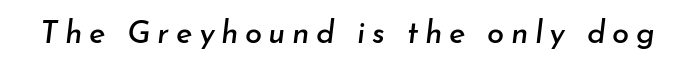
{"italic": "yes", "lean": "right", "slant_degrees": 7, "width": "normal", "stroke_contrast": "low", "x_height": "small", "monospaced": "no", "underline": "no", "letter_spacing": "wide", "letter_spacing_em": 0.21, "glyph_px": 31}
